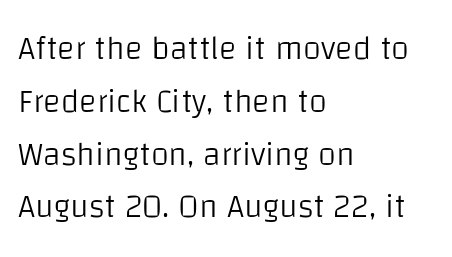
The image shows 33 px light sans-serif type, upright; set left-aligned, normal line spacing (1.6x), normal letter spacing, not underlined; low stroke contrast and a large x-height.
